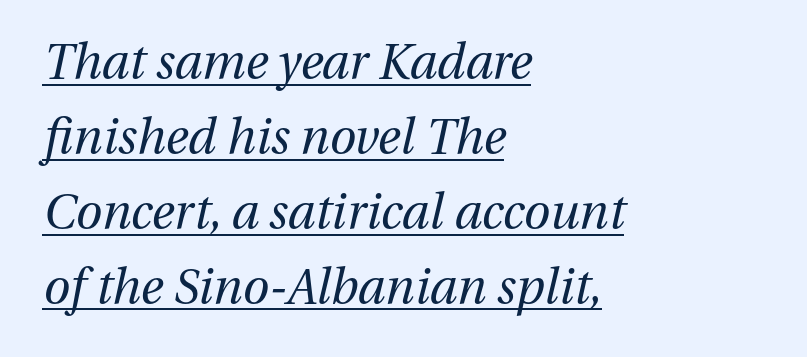
Q: Is the text bold? A: No.
Q: Is the text italic (slanted)? A: Yes, it leans right by about 13 degrees.
Q: Is the text underlined? A: Yes.
Q: How is the paragraph aligned? A: Left-aligned.
Q: Is the spacing between letters normal or unusually wide? A: Normal.
Q: Is the spacing between lines tight, normal or loose? A: Normal.
Q: Width (condensed, normal, or wide)? A: Normal.
Q: Stroke contrast? A: Medium.
Q: x-height? A: Medium.
Q: Monospaced? A: No.
